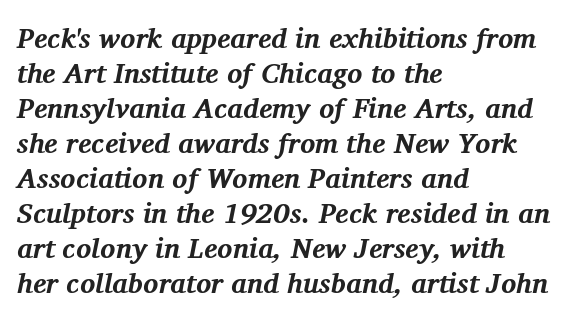
{"serif": "yes", "italic": "yes", "lean": "right", "slant_degrees": 11, "bold": "yes", "weight": "bold", "width": "normal", "stroke_contrast": "medium", "x_height": "medium", "monospaced": "no", "underline": "no", "align": "left", "line_spacing": "normal", "line_spacing_ratio": 1.25, "letter_spacing": "normal", "letter_spacing_em": 0.0, "glyph_px": 28}
